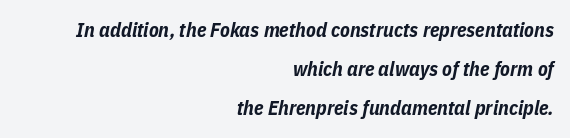
The image shows 20 px bold type, italic (leaning right); set right-aligned, loose line spacing (1.96x), normal letter spacing, not underlined.
